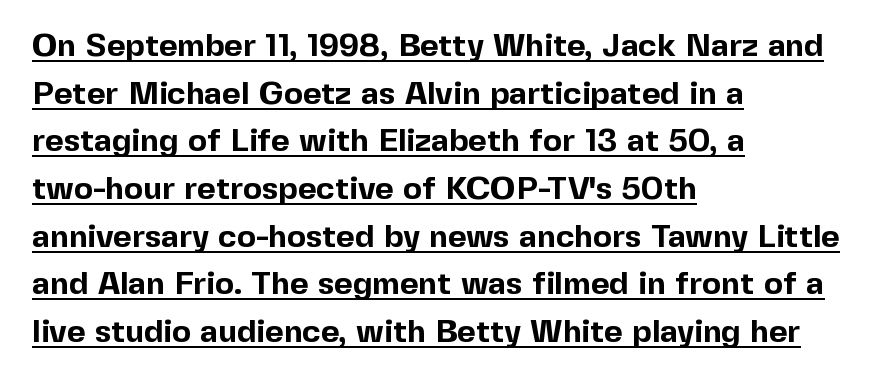
Q: Is the text bold? A: Yes.
Q: Is the text italic (slanted)? A: No, it is upright.
Q: Is the typeface a serif or a sans-serif typeface? A: Sans-serif.
Q: Is the text underlined? A: Yes.
Q: How is the paragraph aligned? A: Left-aligned.
Q: Is the spacing between letters normal or unusually wide? A: Normal.
Q: Is the spacing between lines tight, normal or loose? A: Normal.
Q: Width (condensed, normal, or wide)? A: Normal.
Q: x-height? A: Medium.
Q: Monospaced? A: No.
